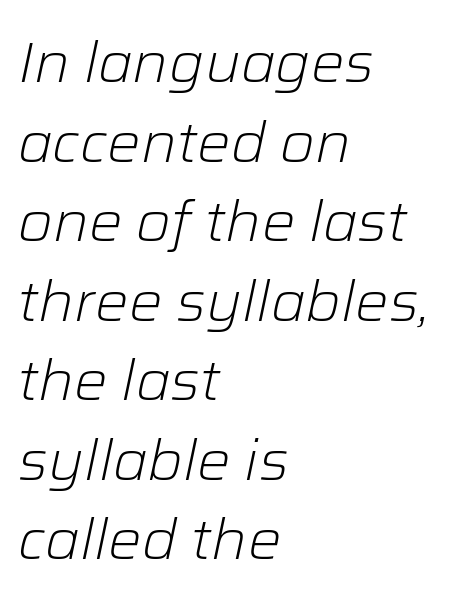
The image shows 56 px light type, italic (leaning right); set left-aligned, normal line spacing (1.42x), normal letter spacing, not underlined; low stroke contrast and a medium x-height.
